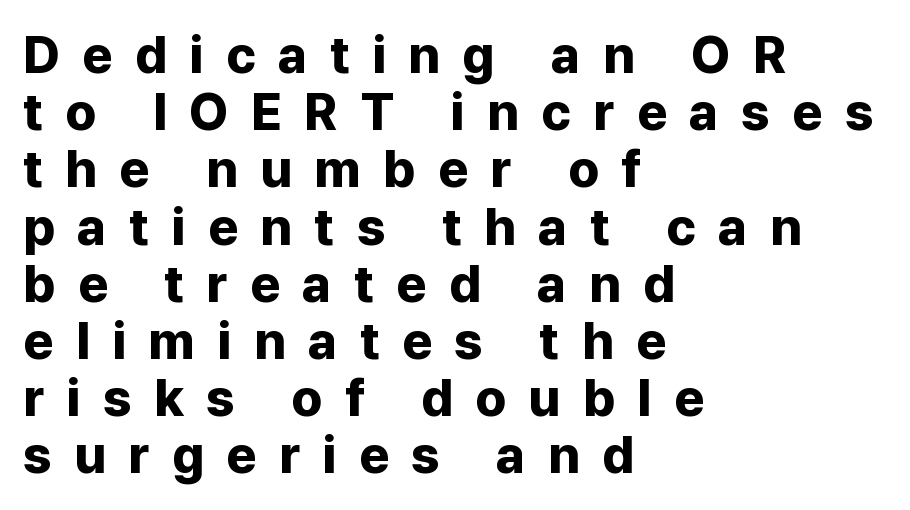
Observe the absence of serifs on each vertical stroke in this sample. A typesetter would call this leading minimal, almost set solid. The font is running at its bold setting. Each row of text sits above clean, open space.
